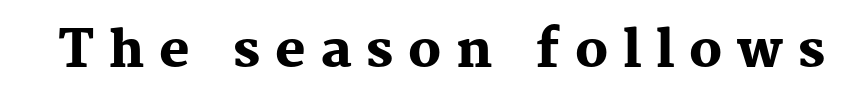
Glyph-to-glyph distance is far greater than everyday printed text. I'd call this a serif setting — the letters wear small feet. Students, this is bold: see how much ink each stroke carries. Notice how the stems are strictly vertical — no italics here. The area under the type is left untouched. Spacing verdict: proportional, widths tailored to each character.
